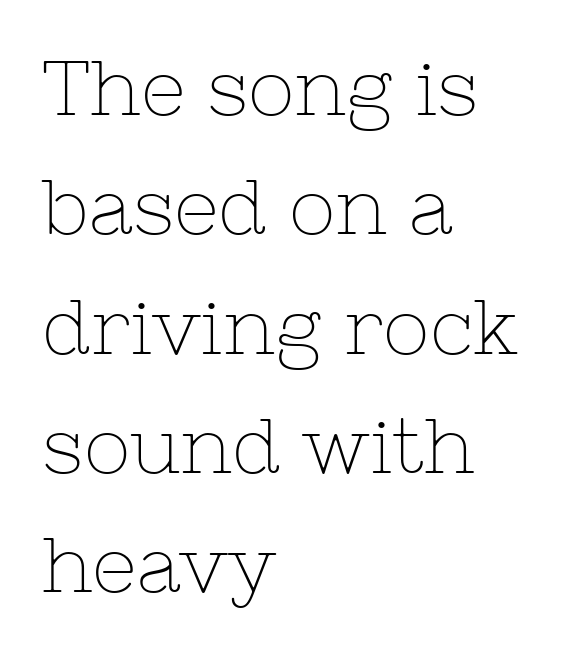
The image shows 78 px thin serif type, upright; set left-aligned, normal line spacing (1.53x), normal letter spacing, not underlined; low stroke contrast and a medium x-height.
